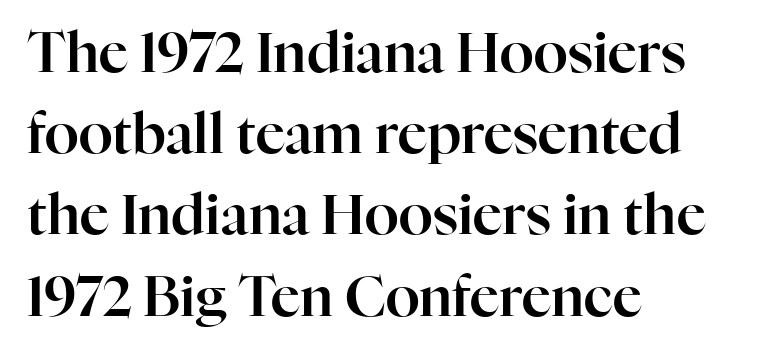
Q: Is the text italic (slanted)? A: No, it is upright.
Q: Is the typeface a serif or a sans-serif typeface? A: Serif.
Q: Is the text underlined? A: No.
Q: How is the paragraph aligned? A: Left-aligned.
Q: Is the spacing between letters normal or unusually wide? A: Normal.
Q: Is the spacing between lines tight, normal or loose? A: Normal.
Q: Width (condensed, normal, or wide)? A: Normal.
Q: Stroke contrast? A: High.
Q: x-height? A: Medium.
Q: Monospaced? A: No.
